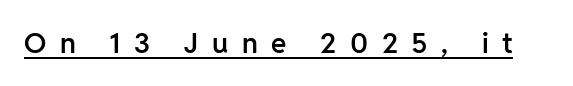
These lines were composed using upright roman letters. Display-style spreading of the glyphs; the letterfit is very open. Is the type bold? Partly — it's a semibold, heavier than regular but not fully bold. You could not count columns in this text — the font is proportionally spaced.
